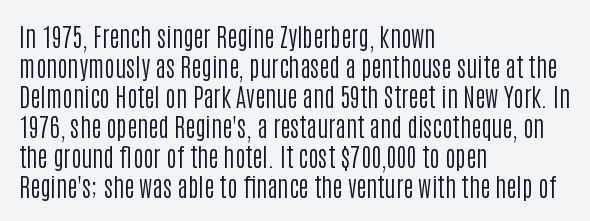
{"italic": "no", "bold": "no", "underline": "no", "align": "left", "line_spacing_ratio": 1.2, "letter_spacing": "normal", "letter_spacing_em": 0.0, "glyph_px": 25}
